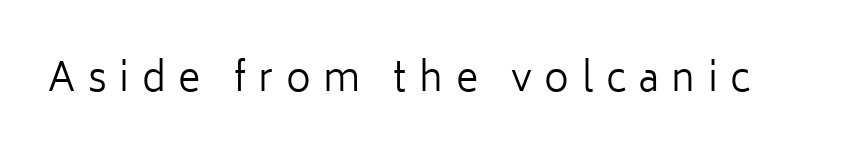
Q: Is the text bold? A: No.
Q: Is the text italic (slanted)? A: No, it is upright.
Q: Is the typeface a serif or a sans-serif typeface? A: Sans-serif.
Q: Is the text underlined? A: No.
Q: Is the spacing between letters normal or unusually wide? A: Unusually wide.
Q: Width (condensed, normal, or wide)? A: Normal.
Q: Stroke contrast? A: Low.
Q: x-height? A: Medium.
Q: Monospaced? A: No.
